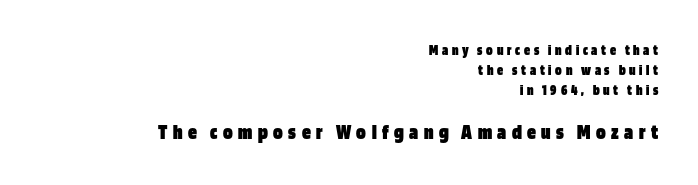
The image shows 22 px bold type, upright; set right-aligned, normal line spacing (1.32x), unusually wide letter spacing (+0.25 em), not underlined; the second (bottom) block is 1.47x larger.
